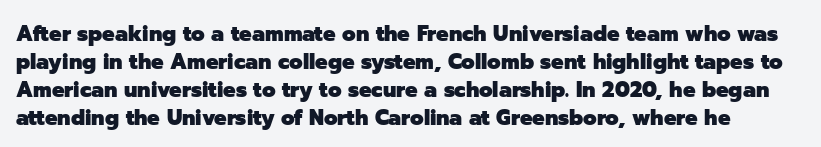
The image shows 22 px bold type, upright; set normal line spacing (1.27x), normal letter spacing, not underlined.
